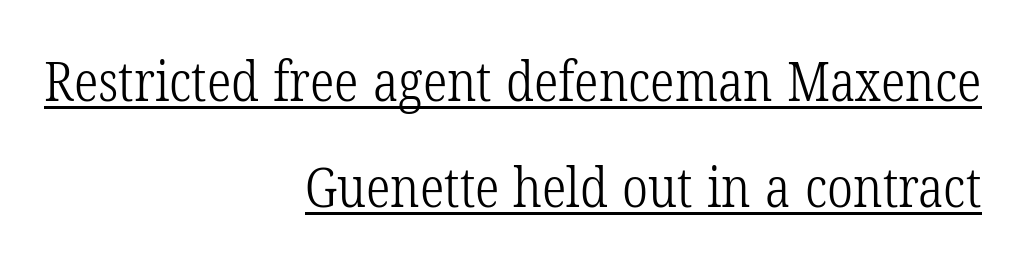
Is there an underline? Yes — a line sits under the letters. Serif or sans? Serif — the stroke terminals have little feet. How would I describe the line gaps? Wide and relaxed. Horizontal alignment here is rightward, an uncommon choice for prose. A typesetter would call this proportional, since set widths differ per character. Vertical stems look standard width or narrower in stroke.
